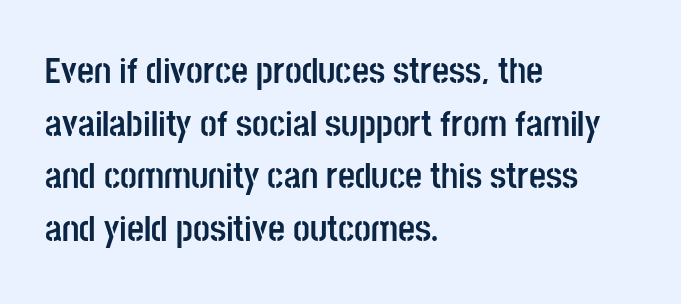
{"serif": "no", "italic": "no", "bold": "yes", "weight": "semibold", "width": "condensed", "stroke_contrast": "low", "x_height": "large", "monospaced": "no", "underline": "no", "align": "left", "line_spacing": "normal", "line_spacing_ratio": 1.42, "letter_spacing": "normal", "letter_spacing_em": 0.0, "glyph_px": 37}
